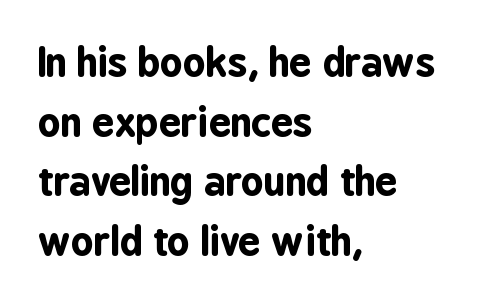
The image shows 39 px bold, condensed sans-serif type, upright; set left-aligned, normal line spacing (1.53x), normal letter spacing, not underlined; low stroke contrast and a medium x-height.
